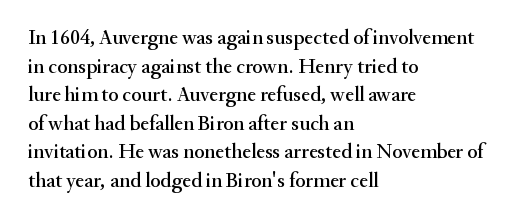
{"italic": "no", "underline": "no", "align": "left", "line_spacing": "normal", "line_spacing_ratio": 1.36, "letter_spacing": "normal", "letter_spacing_em": 0.0, "glyph_px": 21}
